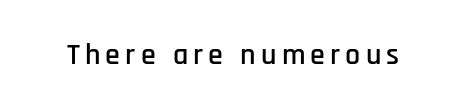
{"serif": "no", "italic": "no", "width": "condensed", "stroke_contrast": "low", "x_height": "large", "monospaced": "no", "underline": "no", "glyph_px": 30}
